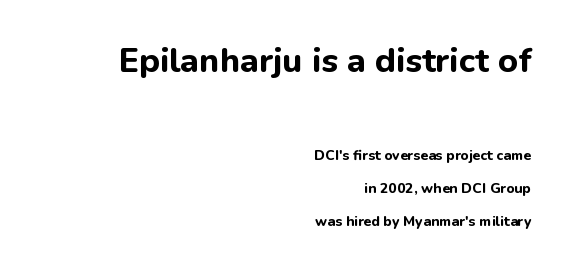
This sample uses an upright cut, with every glyph sitting square on the baseline. Do the characters align in a grid? No, the font is proportional. The passage is arranged like a letterhead date or caption credit — flush right. This is heavy type, rendered in bold.
